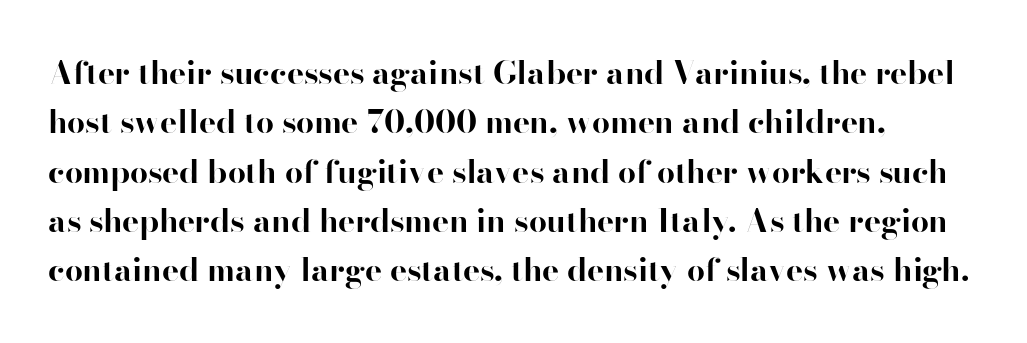
Notice how thick the strokes are: this is what a full bold looks like. The rendering uses natural spacing where letterforms have individual widths. Rendered with straight, roman letterforms. Look at the bottom of the vertical strokes: they stop flat, with no serifs.
